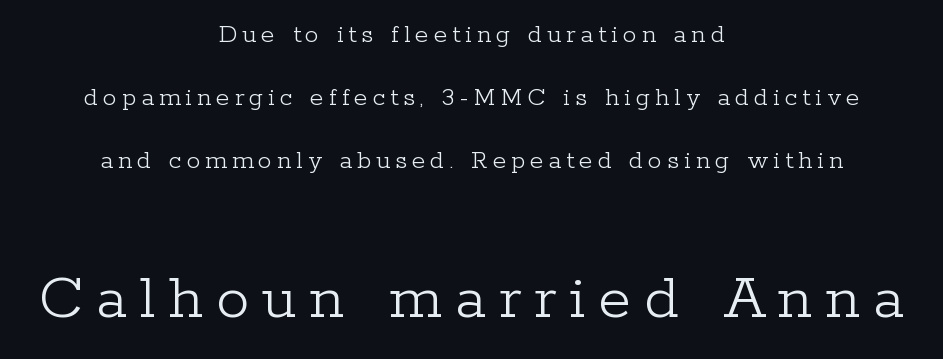
{"serif": "yes", "italic": "no", "bold": "no", "weight": "light", "width": "normal", "stroke_contrast": "low", "x_height": "medium", "monospaced": "no", "underline": "no", "align": "center", "line_spacing": "loose", "line_spacing_ratio": 2.34, "larger_block": "second", "size_ratio": 2.48, "glyph_px": 67}
